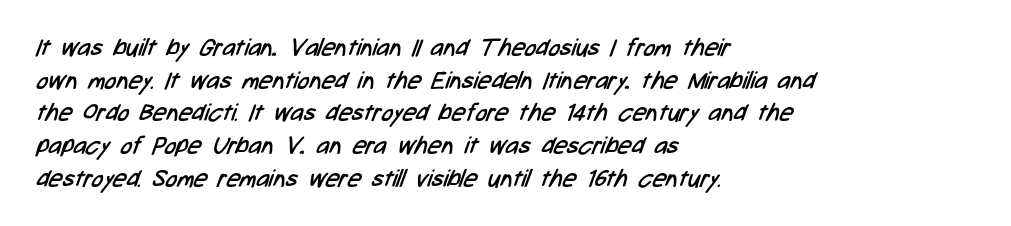
Q: Is the text bold? A: No.
Q: Is the text underlined? A: No.
Q: How is the paragraph aligned? A: Left-aligned.
Q: Is the spacing between letters normal or unusually wide? A: Normal.
Q: Is the spacing between lines tight, normal or loose? A: Normal.
